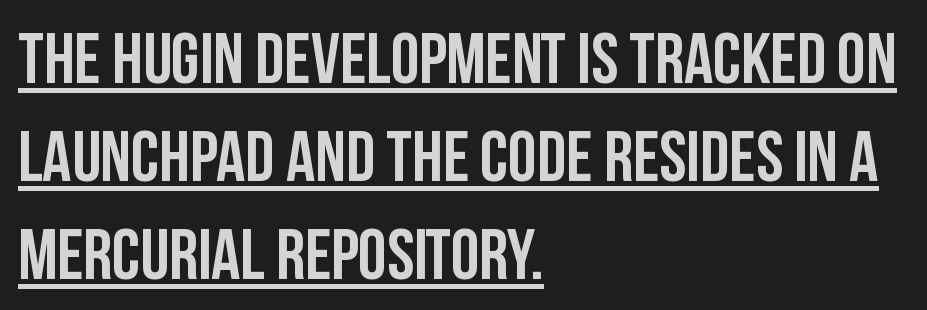
Q: Is the text bold? A: Yes.
Q: Is the text italic (slanted)? A: No, it is upright.
Q: Is the typeface a serif or a sans-serif typeface? A: Sans-serif.
Q: Is the text underlined? A: Yes.
Q: How is the paragraph aligned? A: Left-aligned.
Q: Is the spacing between letters normal or unusually wide? A: Normal.
Q: Is the spacing between lines tight, normal or loose? A: Normal.
Q: Width (condensed, normal, or wide)? A: Condensed.
Q: Stroke contrast? A: Low.
Q: x-height? A: Large.
Q: Monospaced? A: No.
